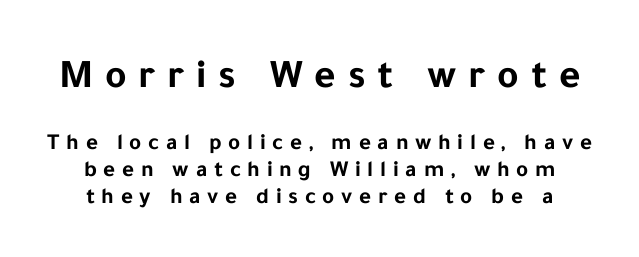
The image shows 41 px bold sans-serif type, upright; set line spacing 1.18x, unusually wide letter spacing (+0.29 em), not underlined; the first (top) block is 1.78x larger; low stroke contrast and a medium x-height.
